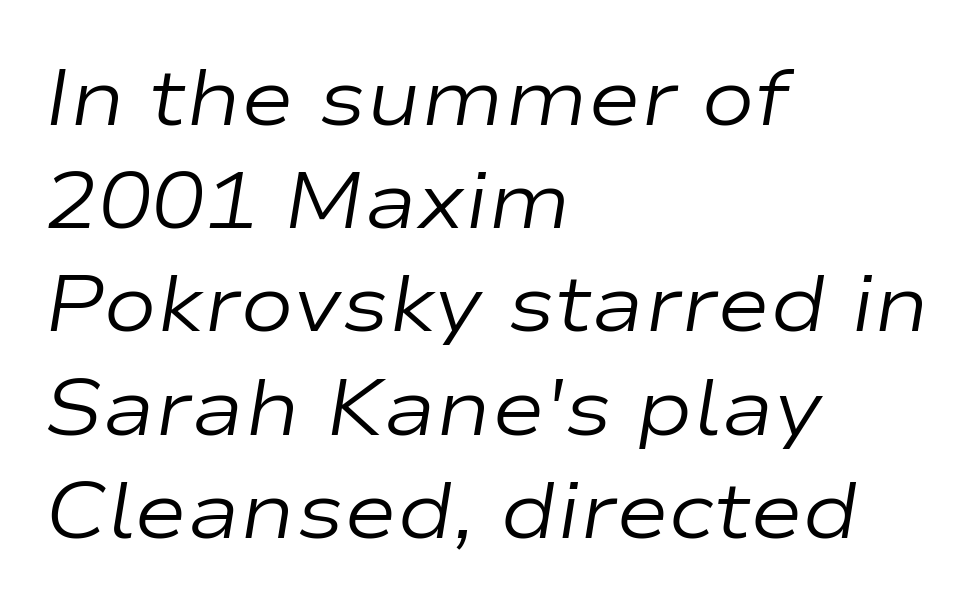
Q: Is the text bold? A: No.
Q: Is the text italic (slanted)? A: Yes, it leans right by about 9 degrees.
Q: Is the text underlined? A: No.
Q: How is the paragraph aligned? A: Left-aligned.
Q: Is the spacing between letters normal or unusually wide? A: Normal.
Q: Is the spacing between lines tight, normal or loose? A: Normal.
Q: Width (condensed, normal, or wide)? A: Wide.
Q: Stroke contrast? A: Low.
Q: x-height? A: Medium.
Q: Monospaced? A: No.
